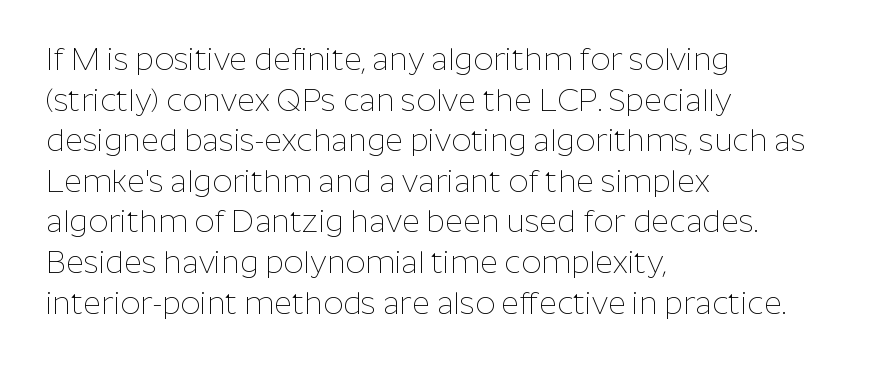
Stems here are at most as thick as an everyday book face. Successive baselines arrive at the customary interval. Tall strokes in this sample are plumb rather than angled. Each letter's strokes conclude bluntly, with no projecting serifs. Only glyphs here, with clear space below each row. The lines in this sample share a left origin and differ only in where they stop.
